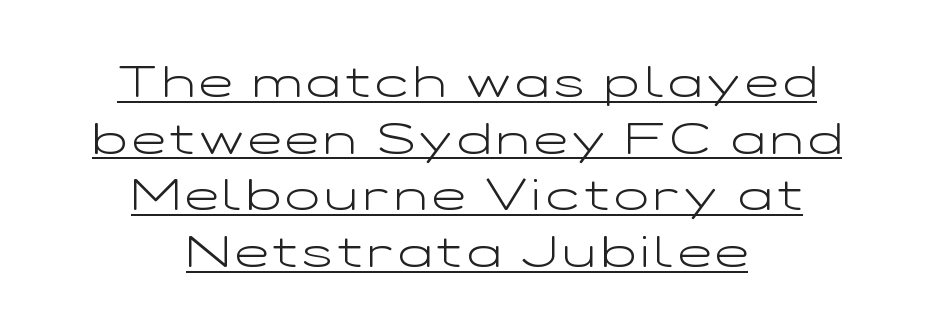
Q: Is the text bold? A: No.
Q: Is the text italic (slanted)? A: No, it is upright.
Q: Is the typeface a serif or a sans-serif typeface? A: Sans-serif.
Q: Is the text underlined? A: Yes.
Q: How is the paragraph aligned? A: Centered.
Q: Is the spacing between lines tight, normal or loose? A: Normal.
Q: Width (condensed, normal, or wide)? A: Wide.
Q: Stroke contrast? A: Low.
Q: x-height? A: Medium.
Q: Monospaced? A: No.
